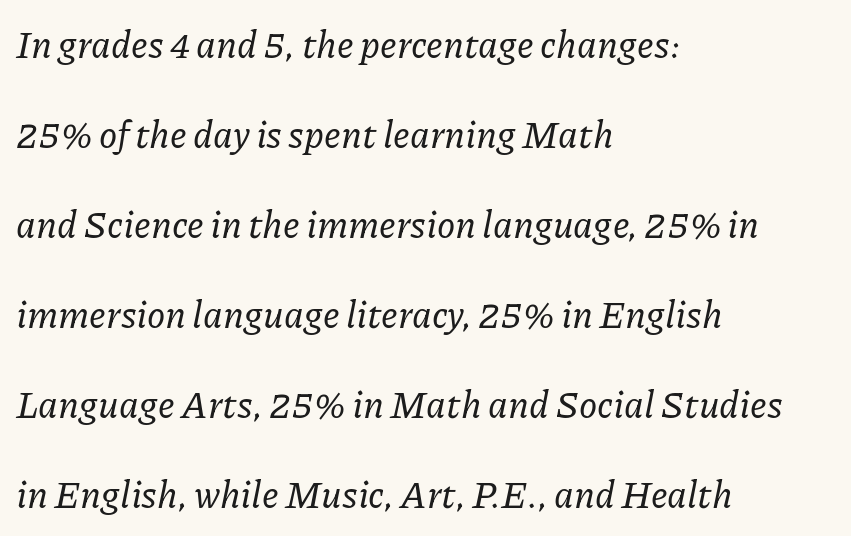
{"serif": "yes", "italic": "yes", "lean": "right", "slant_degrees": 11, "width": "normal", "stroke_contrast": "low", "x_height": "medium", "monospaced": "no", "underline": "no", "align": "left", "line_spacing": "loose", "line_spacing_ratio": 2.43, "letter_spacing": "normal", "letter_spacing_em": 0.0, "glyph_px": 37}
